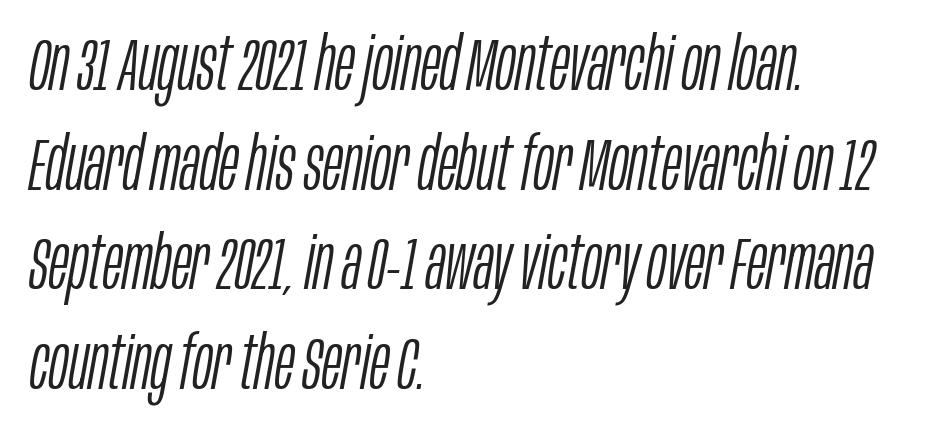
Ink coverage per letter is moderate at most. Designer's note — italics engaged. A typesetter would call this zero additional tracking. Whoever set this chose a conventional vertical rhythm. You could not count columns in this text — the font is proportionally spaced. Any mark beneath the type? The region is blank.
